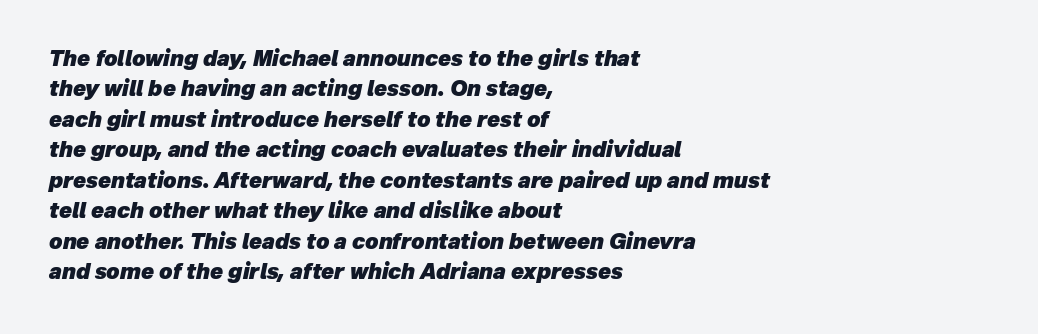
{"italic": "yes", "lean": "right", "slant_degrees": 12, "bold": "yes", "underline": "no", "align": "left", "line_spacing": "normal", "line_spacing_ratio": 1.45, "letter_spacing": "normal", "letter_spacing_em": 0.0, "glyph_px": 21}
